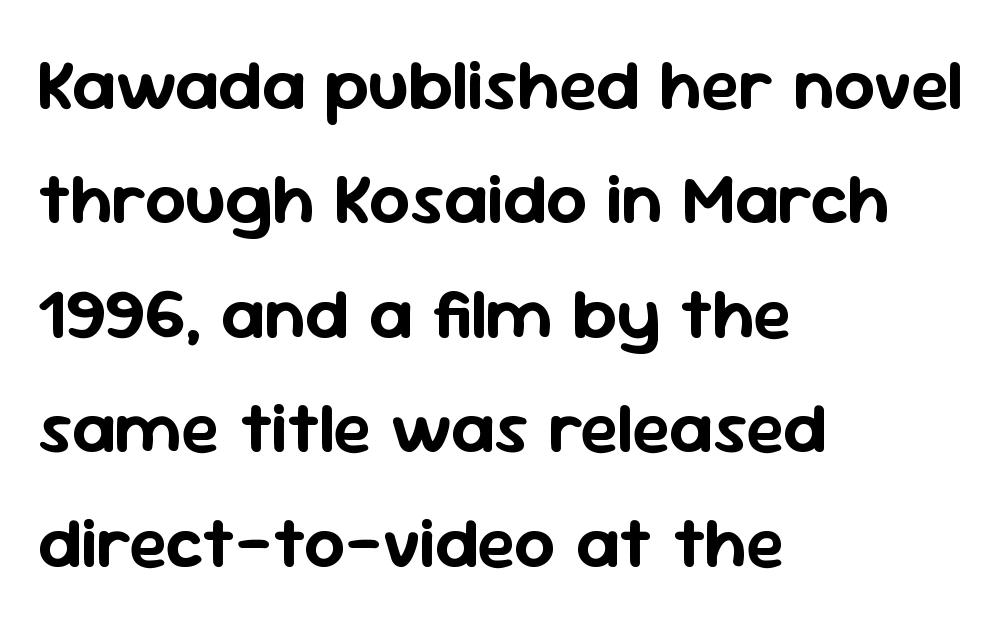
Is this a fixed-width face? No — the glyphs have proportional, varying widths. Between one letter and the next there's only the usual sliver of space. Line starts are locked; line ends wander. No feet cap the strokes, marking this as sans-serif type. No word sits above an underline.
